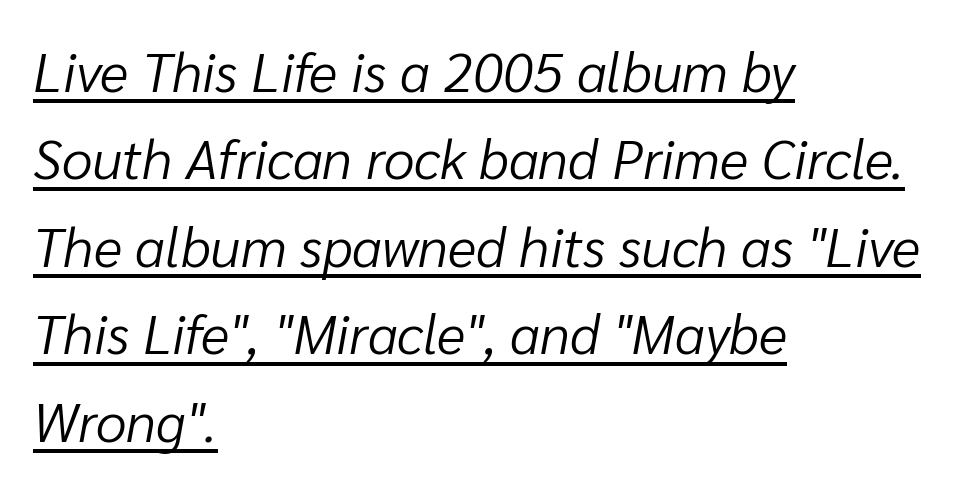
Q: Is the text bold? A: No.
Q: Is the text italic (slanted)? A: Yes, it leans right by about 10 degrees.
Q: Is the text underlined? A: Yes.
Q: How is the paragraph aligned? A: Left-aligned.
Q: Is the spacing between letters normal or unusually wide? A: Normal.
Q: Is the spacing between lines tight, normal or loose? A: Normal.
Q: Width (condensed, normal, or wide)? A: Normal.
Q: Stroke contrast? A: Low.
Q: x-height? A: Medium.
Q: Monospaced? A: No.
